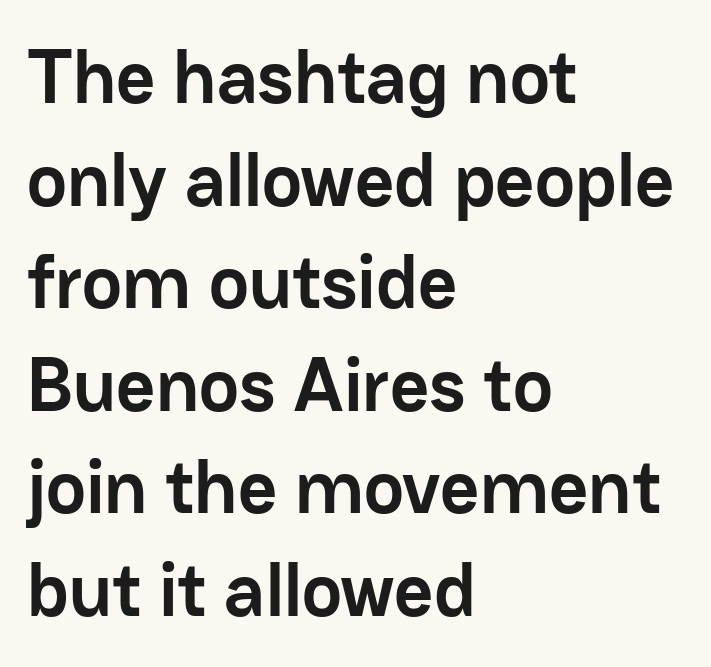
The face used here is rendered with its standard letterfit. Think of a printed novel: that variable character pitch is what you see here. Posture: upright roman. Regarding serifs, this sample does without them.
